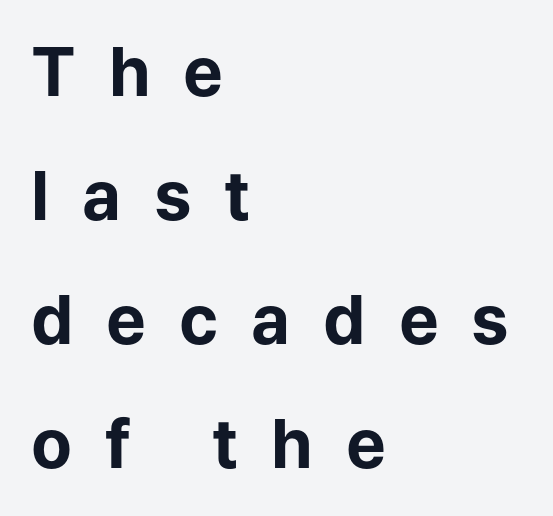
{"serif": "no", "italic": "no", "bold": "yes", "weight": "bold", "width": "normal", "stroke_contrast": "low", "x_height": "medium", "monospaced": "no", "underline": "no", "align": "left", "line_spacing_ratio": 1.85, "letter_spacing": "wide", "letter_spacing_em": 0.49, "glyph_px": 67}
